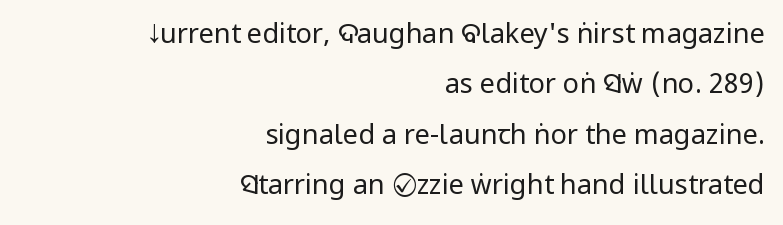
{"italic": "no", "bold": "no", "underline": "no", "align": "right", "line_spacing_ratio": 1.87, "letter_spacing": "normal", "letter_spacing_em": 0.0, "glyph_px": 27}
